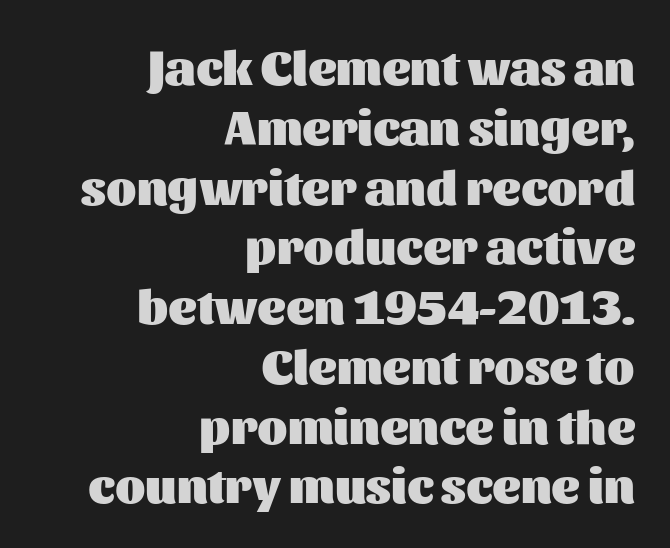
The face used here has the dense, thick strokes of a bold. Default kerning and tracking; the words read as compact shapes. This rendering employs a face without finishing strokes, i.e., a sans-serif. These lines stack with their right ends in a neat column.
